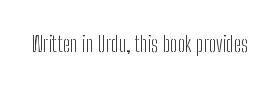
The image shows 22 px text type, upright; set normal letter spacing, not underlined.
